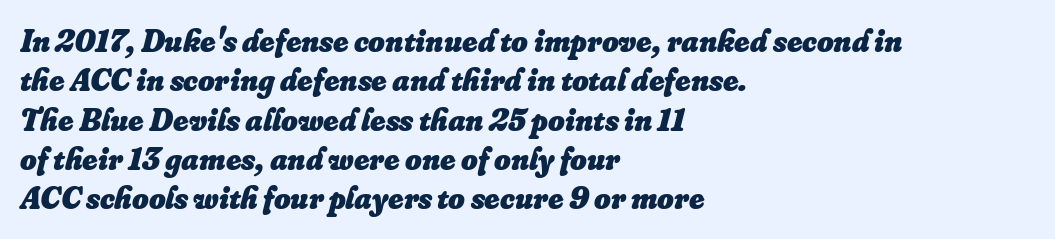
Spacing verdict: proportional, widths tailored to each character. These lines stack with their left ends in a neat column. Any mark beneath the type? The region is blank. The passage shown has conventional tracking throughout.
